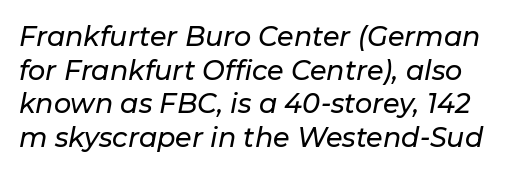
In terms of posture, this sample is oblique. Rows of type keep a routine distance in the vertical direction. Standard letterfit; no display-style spreading of the glyphs. The passage shown is not underscored anywhere.
